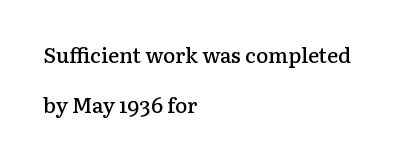
Q: Is the text bold? A: Semi-bold.
Q: Is the text italic (slanted)? A: No, it is upright.
Q: Is the text underlined? A: No.
Q: How is the paragraph aligned? A: Left-aligned.
Q: Is the spacing between letters normal or unusually wide? A: Normal.
Q: Is the spacing between lines tight, normal or loose? A: Loose.
